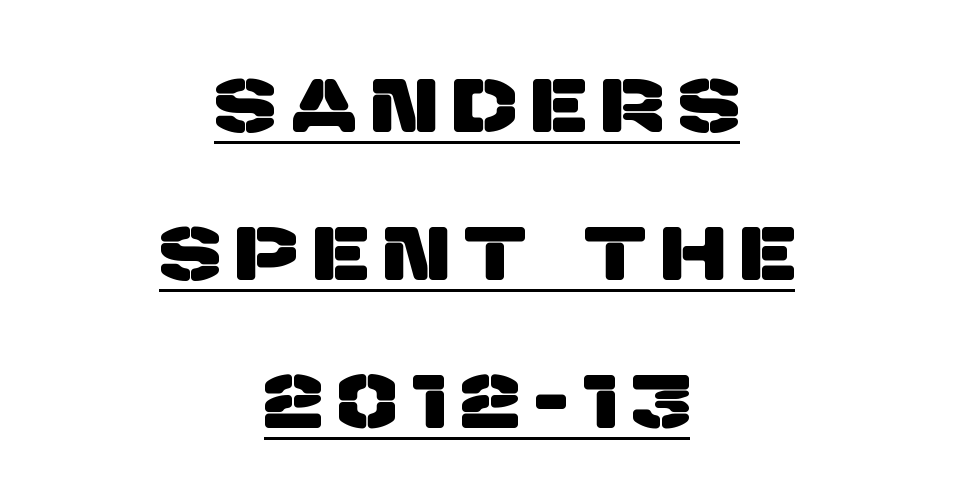
Q: Is the typeface a serif or a sans-serif typeface? A: Sans-serif.
Q: Is the text underlined? A: Yes.
Q: How is the paragraph aligned? A: Centered.
Q: Is the spacing between letters normal or unusually wide? A: Unusually wide.
Q: Is the spacing between lines tight, normal or loose? A: Loose.
Q: Width (condensed, normal, or wide)? A: Normal.
Q: Stroke contrast? A: Low.
Q: x-height? A: Large.
Q: Monospaced? A: No.
